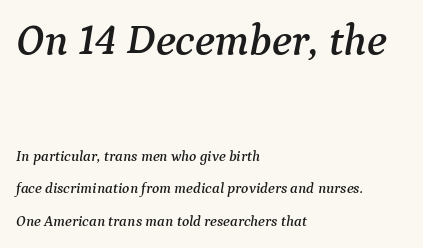
Nobody touched the tracking dial on this one. Does the lettering tilt? It does — this is italic. The letters in the upper block stand taller than those in the block below. The passage shown is not underscored anywhere. The type family on display is of the serif kind.
